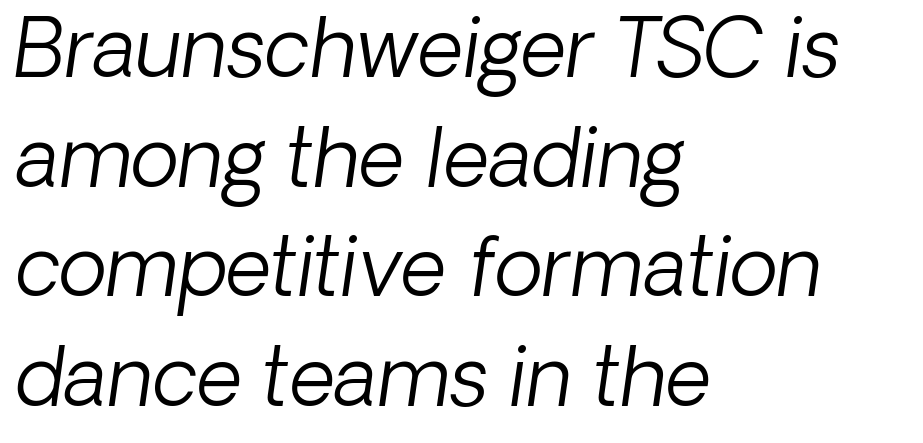
The image shows 80 px light sans-serif type; set left-aligned, normal line spacing (1.37x), normal letter spacing, not underlined; low stroke contrast and a medium x-height.
